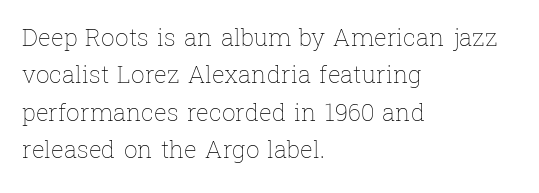
{"italic": "no", "bold": "no", "underline": "no", "align": "left", "line_spacing": "normal", "line_spacing_ratio": 1.56, "letter_spacing": "normal", "letter_spacing_em": 0.0, "glyph_px": 24}
